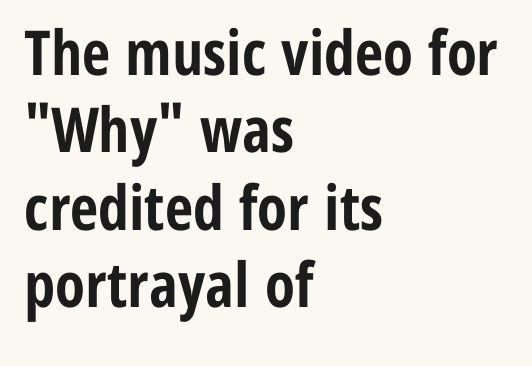
A typesetter would call this proportional, since set widths differ per character. I'd call this a sans setting — the letters go barefoot. The passage shown is emphatically bold. Successive baselines arrive at the customary interval.
